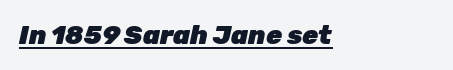
{"italic": "yes", "lean": "right", "slant_degrees": 12, "bold": "yes", "underline": "yes", "letter_spacing": "normal", "letter_spacing_em": 0.0, "glyph_px": 26}
